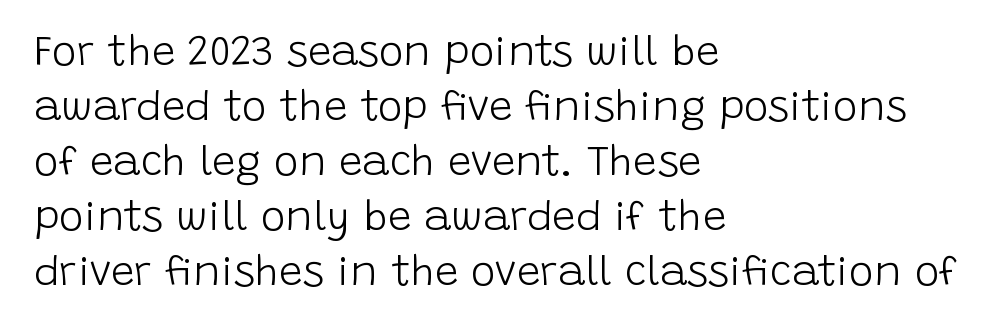
Q: Is the text bold? A: No.
Q: Is the text italic (slanted)? A: No, it is upright.
Q: Is the typeface a serif or a sans-serif typeface? A: Sans-serif.
Q: Is the text underlined? A: No.
Q: How is the paragraph aligned? A: Left-aligned.
Q: Is the spacing between letters normal or unusually wide? A: Normal.
Q: Is the spacing between lines tight, normal or loose? A: Normal.
Q: Width (condensed, normal, or wide)? A: Normal.
Q: Stroke contrast? A: Low.
Q: x-height? A: Large.
Q: Monospaced? A: No.
